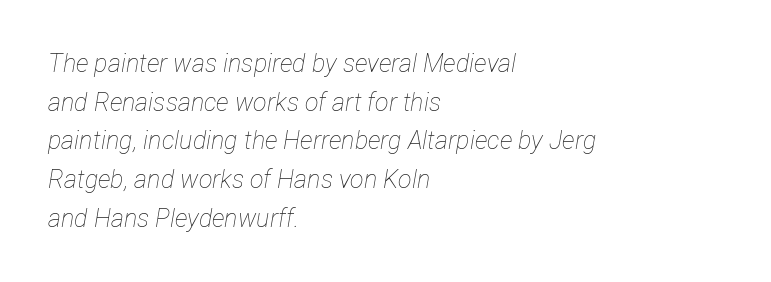
{"italic": "yes", "lean": "right", "slant_degrees": 12, "bold": "no", "underline": "no", "align": "left", "line_spacing": "normal", "line_spacing_ratio": 1.55, "letter_spacing": "normal", "letter_spacing_em": 0.0, "glyph_px": 25}
